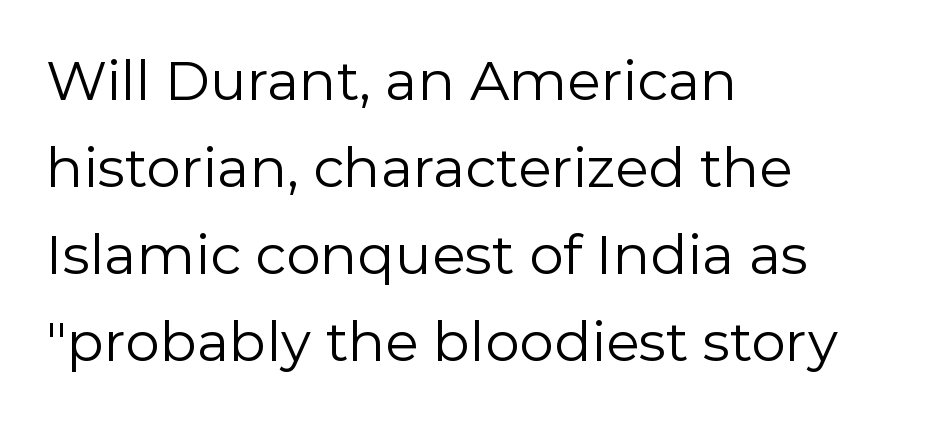
The image shows 55 px regular-weight sans-serif type, upright; set left-aligned, normal line spacing (1.58x), normal letter spacing, not underlined; low stroke contrast and a medium x-height.
